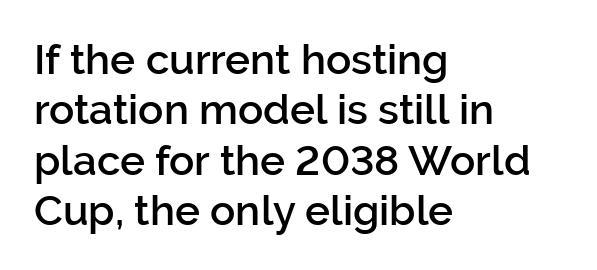
Q: Is the text bold? A: Semi-bold.
Q: Is the text italic (slanted)? A: No, it is upright.
Q: Is the typeface a serif or a sans-serif typeface? A: Sans-serif.
Q: Is the text underlined? A: No.
Q: How is the paragraph aligned? A: Left-aligned.
Q: Is the spacing between letters normal or unusually wide? A: Normal.
Q: Width (condensed, normal, or wide)? A: Normal.
Q: Stroke contrast? A: Low.
Q: x-height? A: Medium.
Q: Monospaced? A: No.
